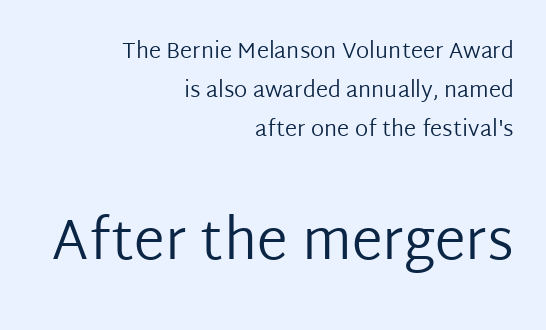
{"serif": "no", "italic": "no", "bold": "no", "weight": "regular", "width": "normal", "stroke_contrast": "low", "x_height": "medium", "monospaced": "no", "underline": "no", "align": "right", "line_spacing_ratio": 1.78, "letter_spacing": "normal", "letter_spacing_em": 0.0, "larger_block": "second", "size_ratio": 2.55, "glyph_px": 56}
